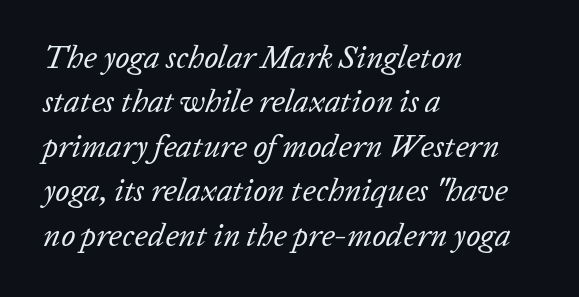
Is the letter spacing exaggerated? No — it looks like the ordinary default. One glance says typical: line gaps are just what's usual. Teacher's note: observe the even left margin — that is flush-left alignment. Descenders hang freely into open space. Is this a heavy cut? Hardly; it is regular or lighter.
